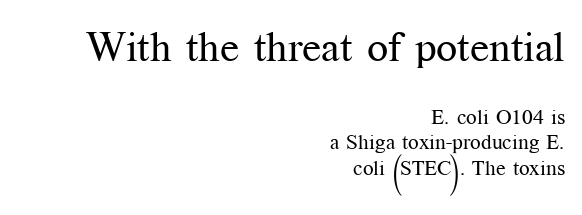
{"serif": "yes", "italic": "no", "bold": "no", "weight": "regular", "width": "normal", "stroke_contrast": "medium", "x_height": "medium", "monospaced": "no", "underline": "no", "align": "right", "line_spacing_ratio": 1.22, "letter_spacing": "normal", "letter_spacing_em": 0.0, "larger_block": "first", "size_ratio": 2.0, "glyph_px": 42}
